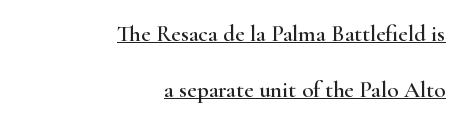
{"italic": "no", "underline": "yes", "align": "right", "line_spacing": "loose", "line_spacing_ratio": 2.42, "letter_spacing": "normal", "letter_spacing_em": 0.0, "glyph_px": 23}
